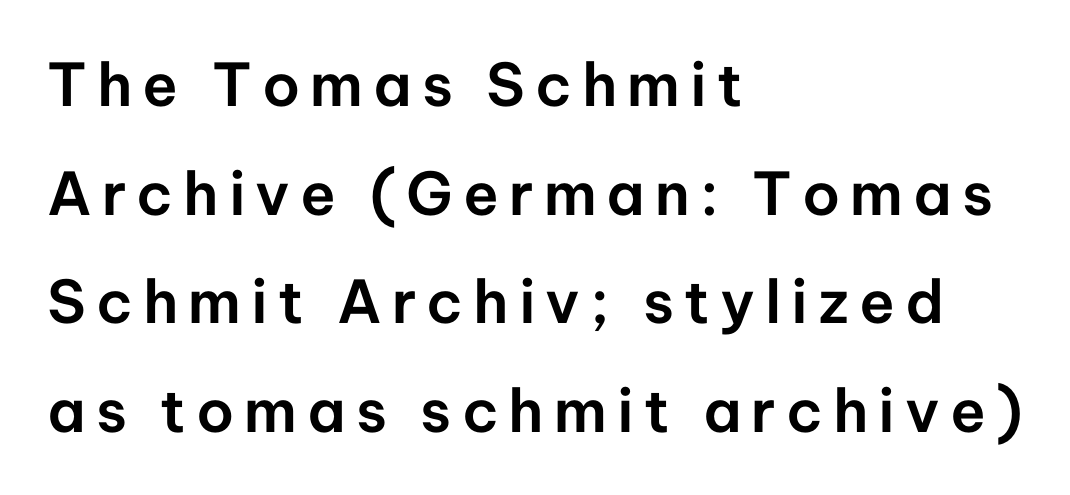
{"serif": "no", "italic": "no", "width": "normal", "stroke_contrast": "low", "x_height": "medium", "monospaced": "no", "underline": "no", "align": "left", "line_spacing_ratio": 1.84, "glyph_px": 59}
